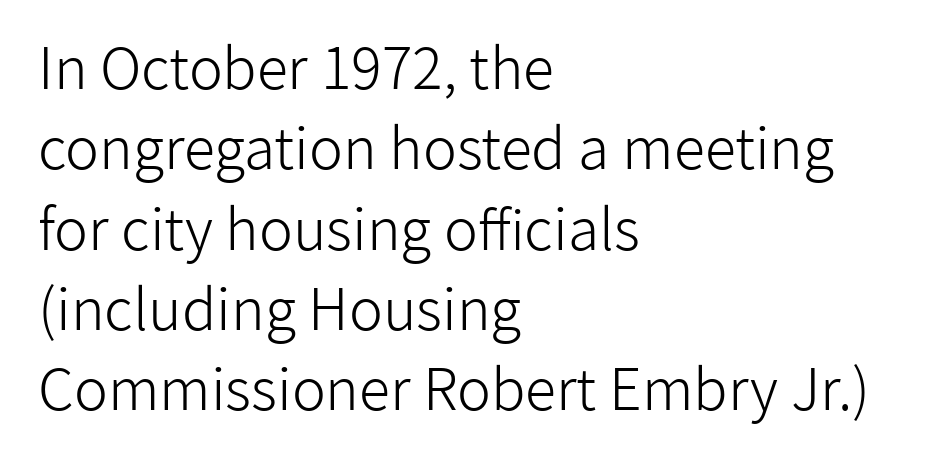
The image shows 57 px light sans-serif type, upright; set left-aligned, normal line spacing (1.41x), normal letter spacing, not underlined; low stroke contrast and a medium x-height.
